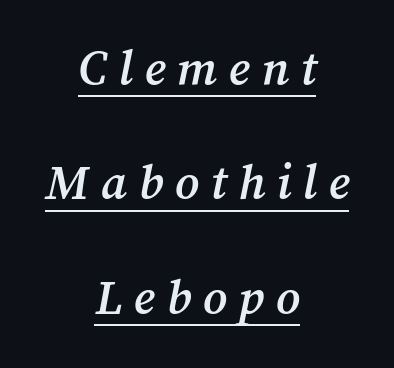
The text block is weighted toward neither margin, spreading evenly from the middle. Quick note: underline on. You could not count columns in this text — the font is proportionally spaced. This sample uses expanded letter spacing, leaving extra air between glyphs. In terms of leading, this rendering errs on the spacious side.
